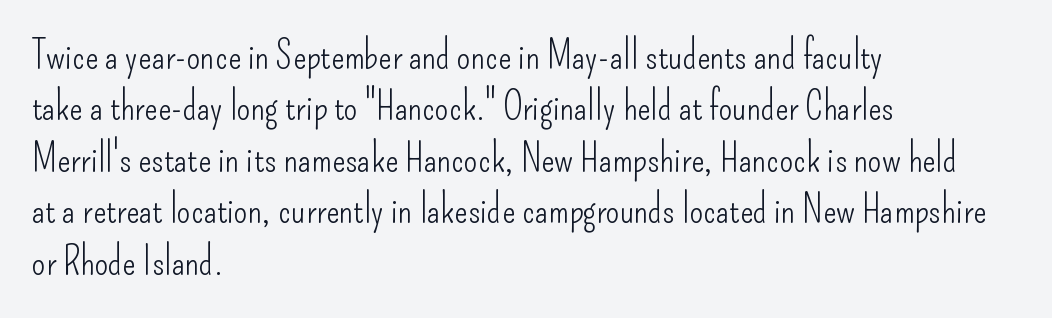
{"serif": "no", "italic": "no", "bold": "no", "weight": "light", "width": "condensed", "stroke_contrast": "low", "x_height": "small", "monospaced": "no", "underline": "no", "align": "left", "line_spacing": "normal", "line_spacing_ratio": 1.32, "letter_spacing": "normal", "letter_spacing_em": 0.0, "glyph_px": 39}
